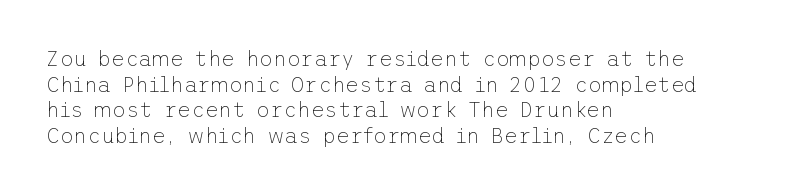
Does extra space separate the letters? No, they use regular spacing. The passage is arranged the way most books set body copy — flush left. The area under the type is left untouched. The face looks like a standard text weight, possibly lighter. Notice how the stems are strictly vertical — no italics here.
